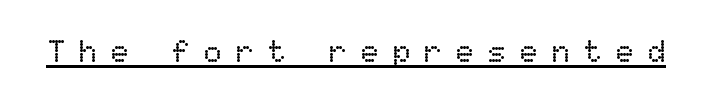
The image shows 31 px regular-weight type, upright; set unusually wide letter spacing (+0.43 em), underlined; low stroke contrast and a medium x-height.
